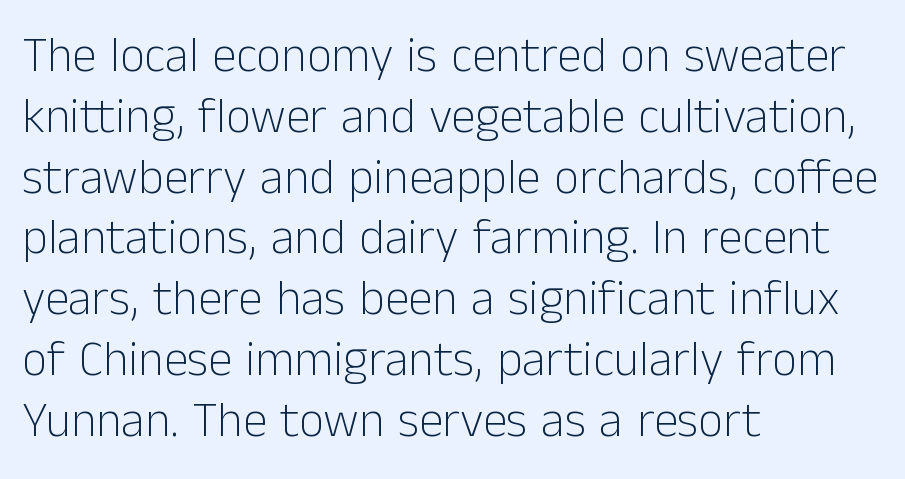
Compared with a typical body face, this is equally light or lighter still. Spacing verdict: proportional, widths tailored to each character. Classification — sans serif. The foot of each line stays bare and open. If you drew a ruler down the left edge, every line would touch it.
